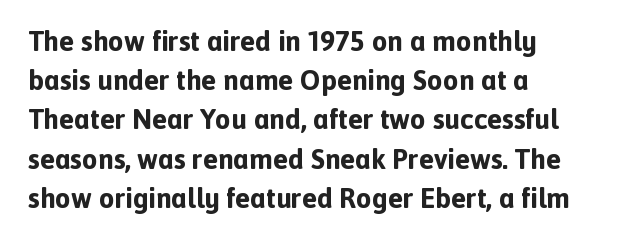
{"serif": "no", "italic": "no", "bold": "yes", "weight": "bold", "width": "normal", "x_height": "medium", "monospaced": "no", "underline": "no", "align": "left", "line_spacing": "normal", "line_spacing_ratio": 1.4, "letter_spacing": "normal", "letter_spacing_em": 0.0, "glyph_px": 28}
